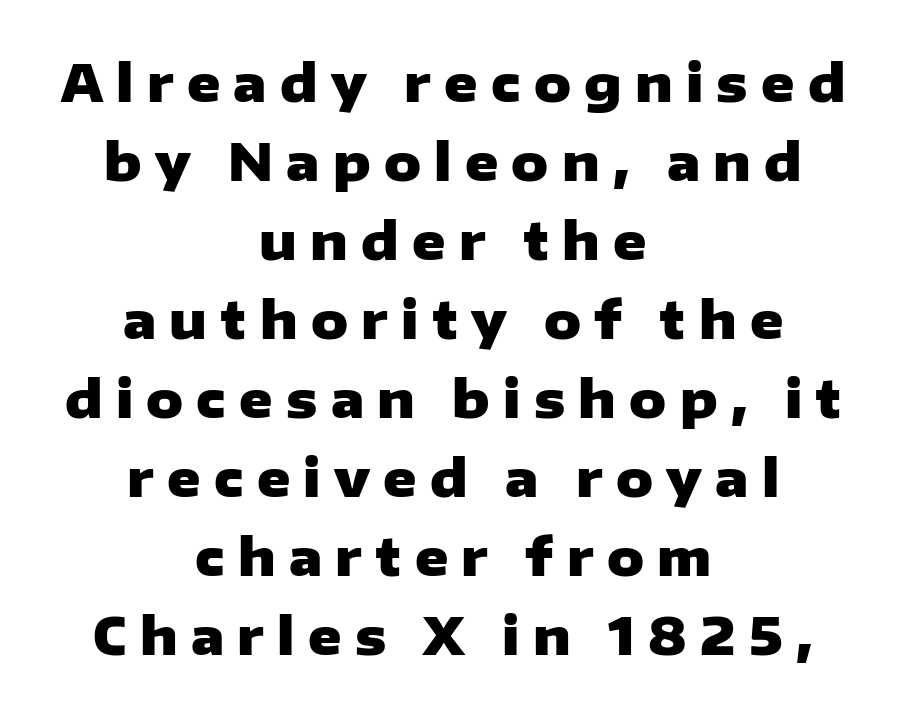
In terms of posture, this sample is upright. The zone under the glyphs is completely vacant. Reading down the column, the eye jumps a familiar distance to each next line. Stroke terminals: plain, sans-serif.
